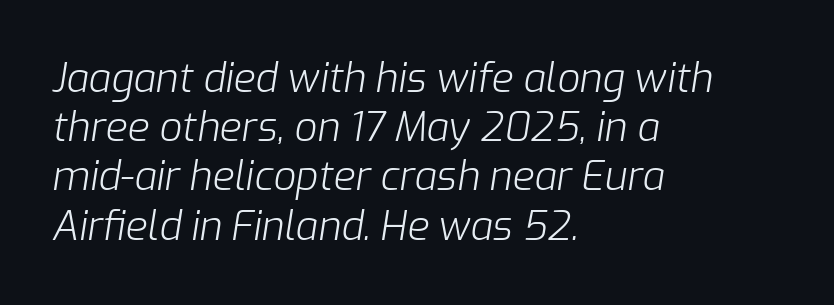
Words appear dense and cohesive because spacing is normal. Weight: not bold — regular or lighter. This sample has the flowing, uneven cadence of proportional lettering. Is the block centered? No — it sits flush against the left margin. The specimen omits any rule beneath the text block's lines. You can tell it's italic because the verticals aren't actually vertical.
